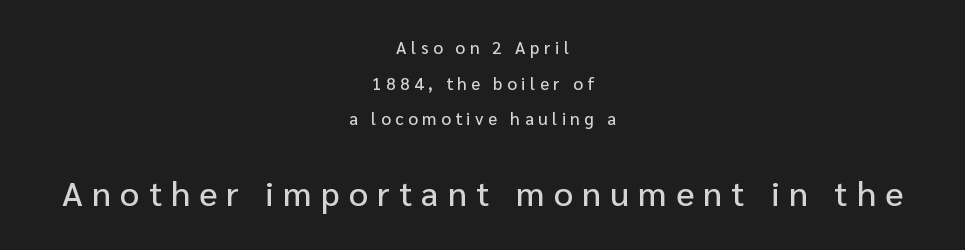
The image shows 34 px sans-serif type, upright; set centered, loose line spacing (2.1x), unusually wide letter spacing (+0.27 em), not underlined; the second (bottom) block is 2.0x larger; low stroke contrast and a medium x-height.
